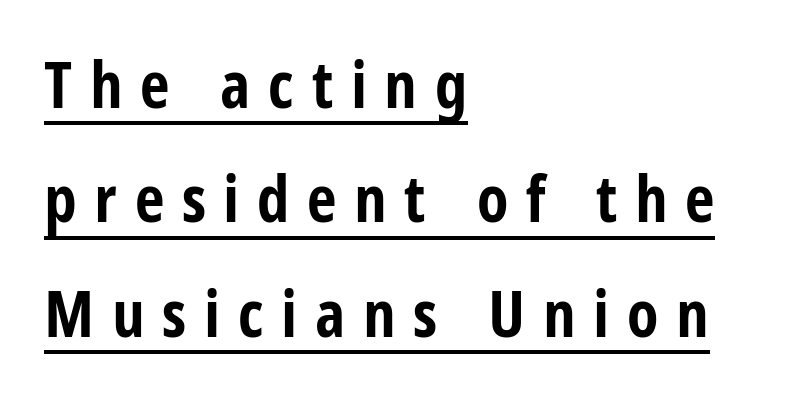
Are there feet on the stems? There aren't — it's a sans. This is heavy type, rendered in bold. Horizontal alignment here is leftward, the default for most running prose. Does extra space separate the letters? Yes, quite a lot of it. The letters advance in unequal steps, a hallmark of proportional type.
